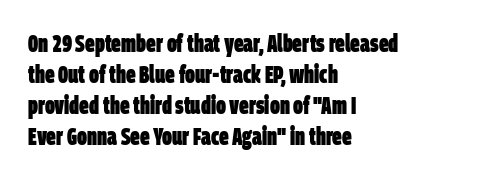
As a designer I'd log this as weight 700, bold. Short note: letters normally spaced. Leftover space on each line is placed entirely after the last word. The rendering uses a moderate line-height, typical for paragraphs. Unmarked baselines from the first word to the last.
